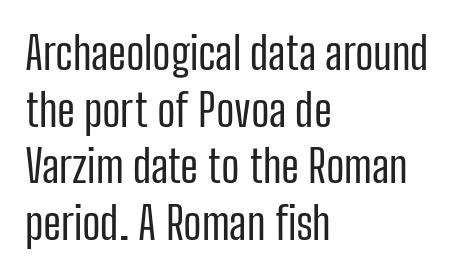
The image shows 45 px regular-weight, condensed sans-serif type, upright; set left-aligned, normal line spacing (1.26x), normal letter spacing, not underlined; low stroke contrast and a medium x-height.
